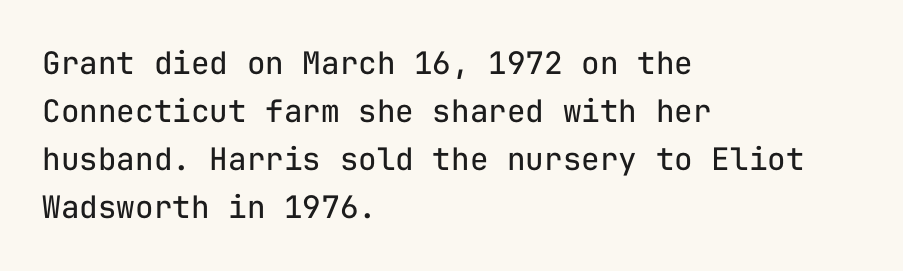
The image shows 31 px regular-weight sans-serif type, upright, monospaced; set left-aligned, normal line spacing (1.55x), normal letter spacing, not underlined; low stroke contrast and a medium x-height.
